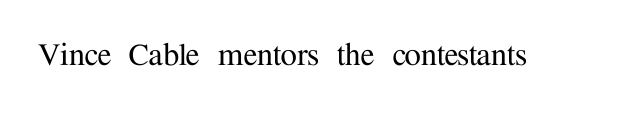
The image shows 37 px serif type, upright; set normal letter spacing, not underlined; medium stroke contrast and a medium x-height.
